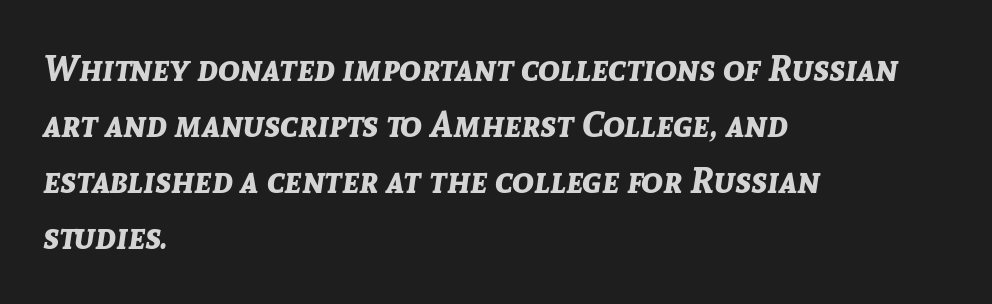
Q: Is the text bold? A: Yes.
Q: Is the text italic (slanted)? A: Yes, it leans right by about 8 degrees.
Q: Is the text underlined? A: No.
Q: How is the paragraph aligned? A: Left-aligned.
Q: Is the spacing between letters normal or unusually wide? A: Normal.
Q: Is the spacing between lines tight, normal or loose? A: Normal.
Q: Width (condensed, normal, or wide)? A: Normal.
Q: Stroke contrast? A: Low.
Q: x-height? A: Medium.
Q: Monospaced? A: No.
